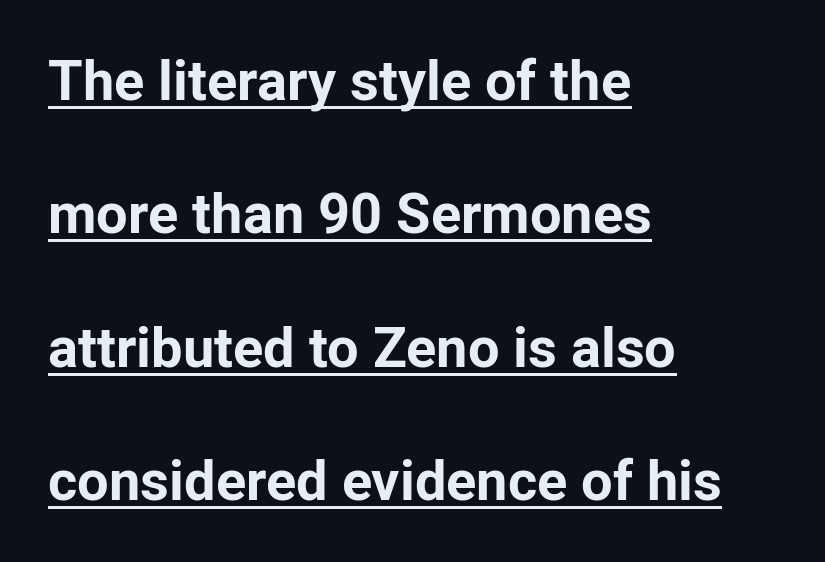
You could fit nearly another row in the gap between these rows. The rendering keeps characters at their native spacing. Varying glyph widths throughout — classic text-font behaviour. The sample has been set heavy, in full bold. Line starts are locked; line ends wander. In terms of letterform style, serifs are entirely absent.
